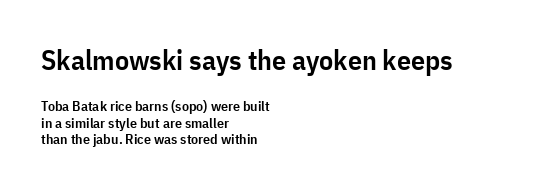
Q: Is the text bold? A: Semi-bold.
Q: Is the text italic (slanted)? A: No, it is upright.
Q: Is the typeface a serif or a sans-serif typeface? A: Sans-serif.
Q: Is the text underlined? A: No.
Q: How is the paragraph aligned? A: Left-aligned.
Q: Is the spacing between letters normal or unusually wide? A: Normal.
Q: Which block of text is set in a larger size, the first (top) or the second (bottom)? A: The first (top) one.
Q: Width (condensed, normal, or wide)? A: Condensed.
Q: Stroke contrast? A: Low.
Q: x-height? A: Medium.
Q: Monospaced? A: No.
